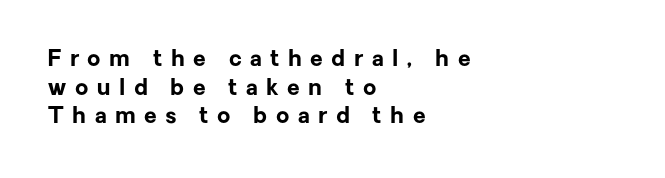
The image shows 23 px bold type, upright; set left-aligned, line spacing 1.24x, unusually wide letter spacing (+0.37 em), not underlined.
